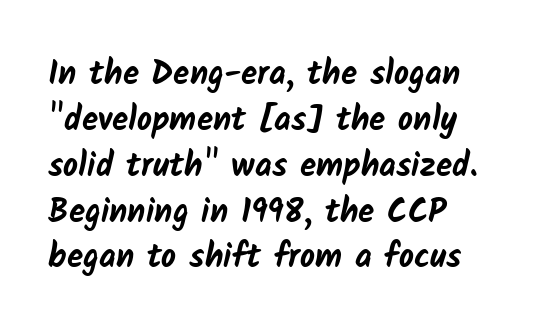
{"serif": "no", "bold": "yes", "weight": "bold", "width": "normal", "stroke_contrast": "low", "x_height": "medium", "monospaced": "no", "underline": "no", "align": "left", "line_spacing": "normal", "line_spacing_ratio": 1.39, "letter_spacing": "normal", "letter_spacing_em": 0.0, "glyph_px": 33}
